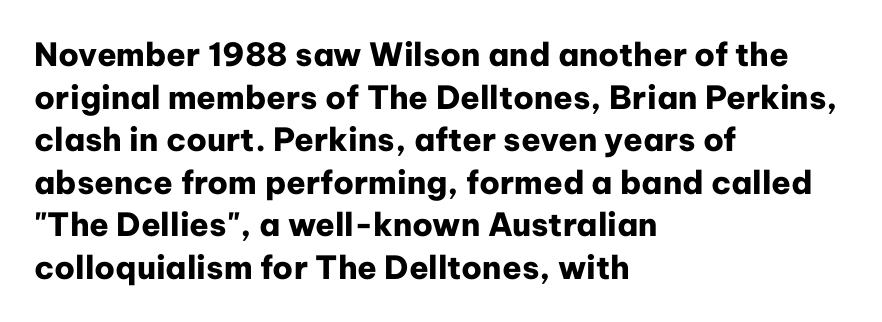
Q: Is the text bold? A: Yes.
Q: Is the text italic (slanted)? A: No, it is upright.
Q: Is the typeface a serif or a sans-serif typeface? A: Sans-serif.
Q: Is the text underlined? A: No.
Q: How is the paragraph aligned? A: Left-aligned.
Q: Is the spacing between letters normal or unusually wide? A: Normal.
Q: Is the spacing between lines tight, normal or loose? A: Normal.
Q: Width (condensed, normal, or wide)? A: Normal.
Q: Stroke contrast? A: Low.
Q: x-height? A: Medium.
Q: Monospaced? A: No.
